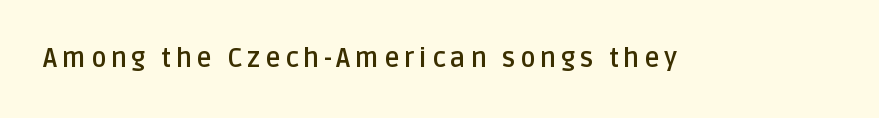
{"italic": "no", "bold": "yes", "underline": "no", "glyph_px": 26}
